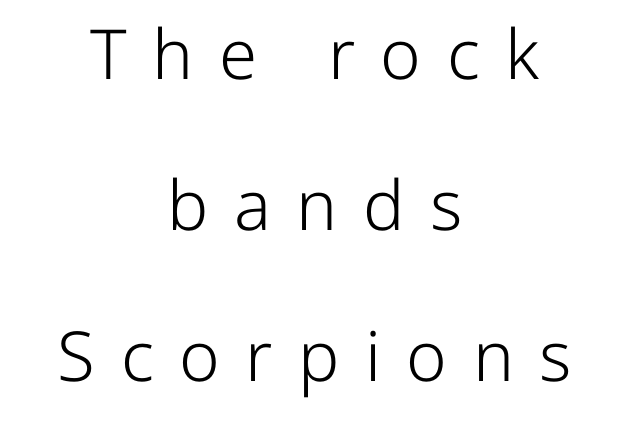
Q: Is the text bold? A: No.
Q: Is the text italic (slanted)? A: No, it is upright.
Q: Is the typeface a serif or a sans-serif typeface? A: Sans-serif.
Q: Is the text underlined? A: No.
Q: How is the paragraph aligned? A: Centered.
Q: Is the spacing between letters normal or unusually wide? A: Unusually wide.
Q: Is the spacing between lines tight, normal or loose? A: Loose.
Q: Width (condensed, normal, or wide)? A: Normal.
Q: Stroke contrast? A: Low.
Q: x-height? A: Medium.
Q: Monospaced? A: No.
